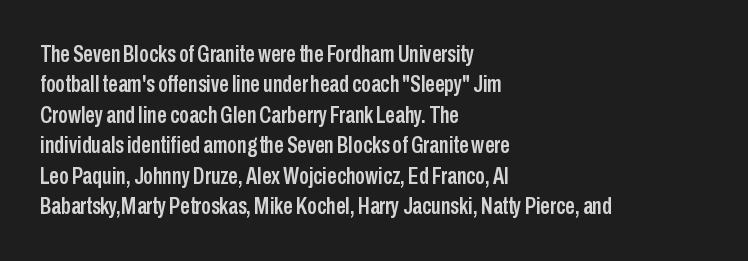
Q: Is the text italic (slanted)? A: No, it is upright.
Q: Is the text underlined? A: No.
Q: How is the paragraph aligned? A: Left-aligned.
Q: Is the spacing between letters normal or unusually wide? A: Normal.
Q: Is the spacing between lines tight, normal or loose? A: Normal.
